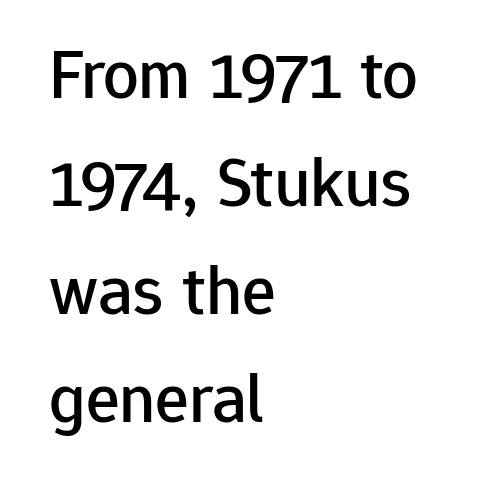
Q: Is the text italic (slanted)? A: No, it is upright.
Q: Is the typeface a serif or a sans-serif typeface? A: Sans-serif.
Q: Is the text underlined? A: No.
Q: How is the paragraph aligned? A: Left-aligned.
Q: Is the spacing between letters normal or unusually wide? A: Normal.
Q: Is the spacing between lines tight, normal or loose? A: Normal.
Q: Width (condensed, normal, or wide)? A: Normal.
Q: Stroke contrast? A: Low.
Q: x-height? A: Medium.
Q: Monospaced? A: No.
